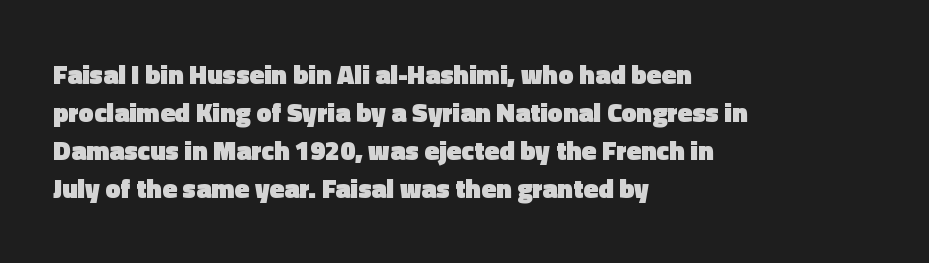
{"italic": "no", "bold": "yes", "underline": "no", "align": "left", "line_spacing": "normal", "line_spacing_ratio": 1.41, "letter_spacing": "normal", "letter_spacing_em": 0.0, "glyph_px": 27}
